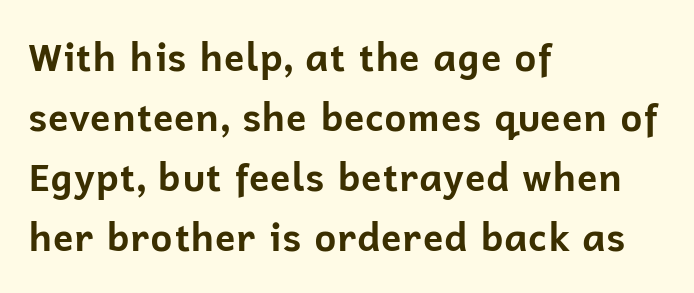
Q: Is the text bold? A: Yes.
Q: Is the text italic (slanted)? A: No, it is upright.
Q: Is the typeface a serif or a sans-serif typeface? A: Sans-serif.
Q: Is the text underlined? A: No.
Q: How is the paragraph aligned? A: Left-aligned.
Q: Is the spacing between letters normal or unusually wide? A: Normal.
Q: Is the spacing between lines tight, normal or loose? A: Normal.
Q: Width (condensed, normal, or wide)? A: Normal.
Q: Stroke contrast? A: Low.
Q: x-height? A: Medium.
Q: Monospaced? A: No.
